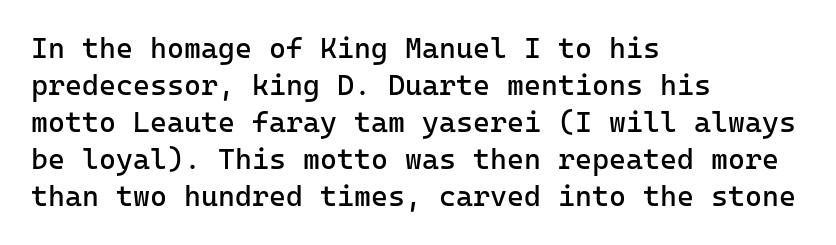
{"serif": "no", "italic": "no", "bold": "no", "weight": "regular", "width": "normal", "stroke_contrast": "low", "x_height": "medium", "underline": "no", "align": "left", "line_spacing": "normal", "line_spacing_ratio": 1.28, "letter_spacing": "normal", "letter_spacing_em": 0.0, "glyph_px": 29}
